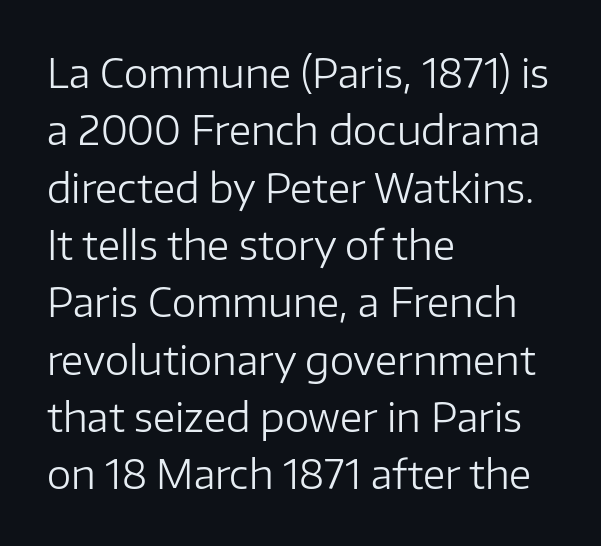
The image shows 39 px regular-weight sans-serif type, upright; set left-aligned, normal line spacing (1.47x), normal letter spacing, not underlined; low stroke contrast and a medium x-height.
